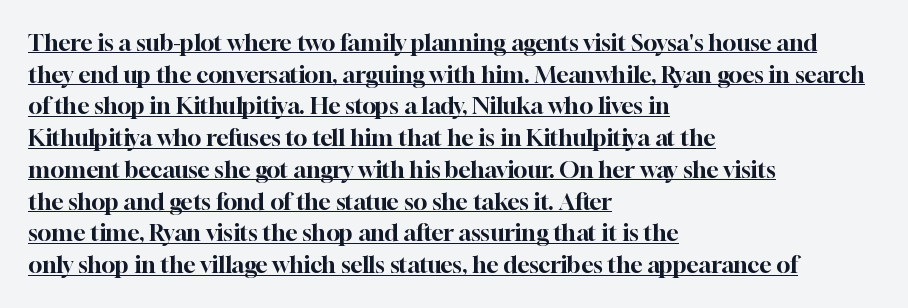
The image shows 23 px text type, upright; set left-aligned, normal line spacing (1.38x), normal letter spacing, underlined.
